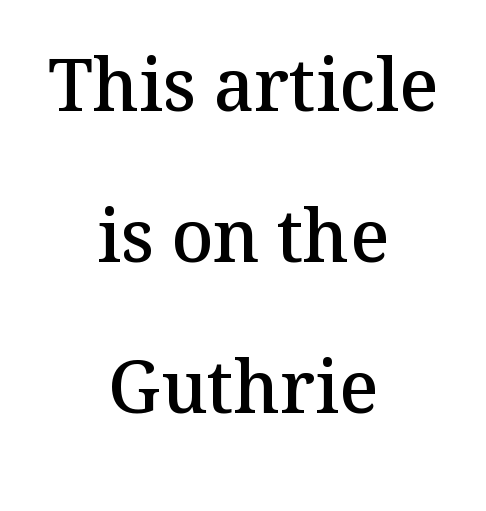
Q: Is the text bold? A: Semi-bold.
Q: Is the text italic (slanted)? A: No, it is upright.
Q: Is the typeface a serif or a sans-serif typeface? A: Serif.
Q: Is the text underlined? A: No.
Q: How is the paragraph aligned? A: Centered.
Q: Is the spacing between letters normal or unusually wide? A: Normal.
Q: Is the spacing between lines tight, normal or loose? A: Loose.
Q: Width (condensed, normal, or wide)? A: Normal.
Q: Stroke contrast? A: Medium.
Q: x-height? A: Medium.
Q: Monospaced? A: No.
